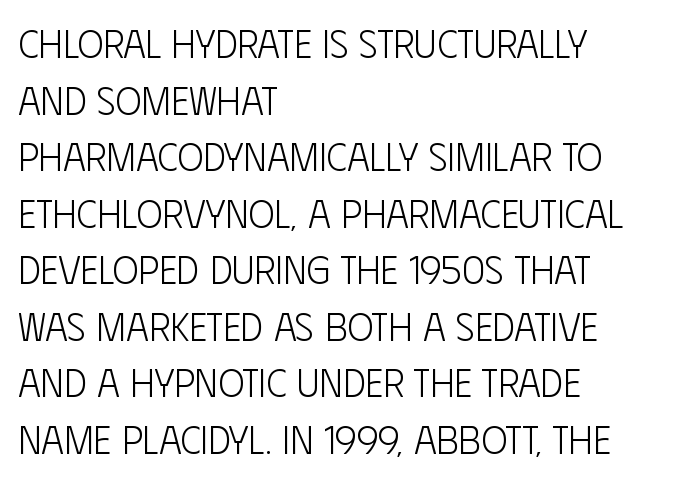
The image shows 39 px light, condensed sans-serif type, upright; set left-aligned, normal line spacing (1.45x), normal letter spacing, not underlined; low stroke contrast and a large x-height.
